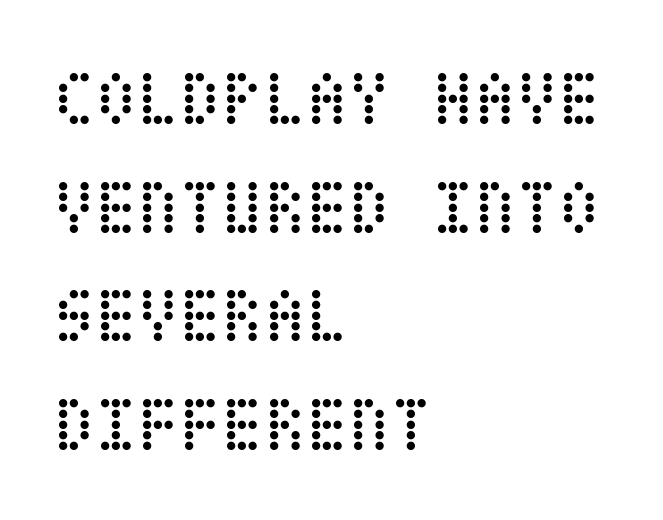
The letterforms sit shoulder to shoulder at normal distance. Anything drawn beneath the words? Only blank space. The paragraph has a hard left edge and a soft right edge. In terms of posture, this sample is upright. No chunkiness to these letters — they're not bold. Does the leading feel generous? No, just average.
